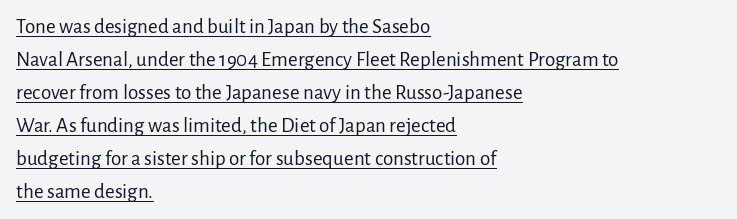
Vertical stems look standard width or narrower in stroke. The axis of the letterforms is exactly vertical. Is there an underline? Yes — a line sits under the letters. The space between consecutive lines is moderate. These lines keep a tight, regular rhythm from letter to letter.
